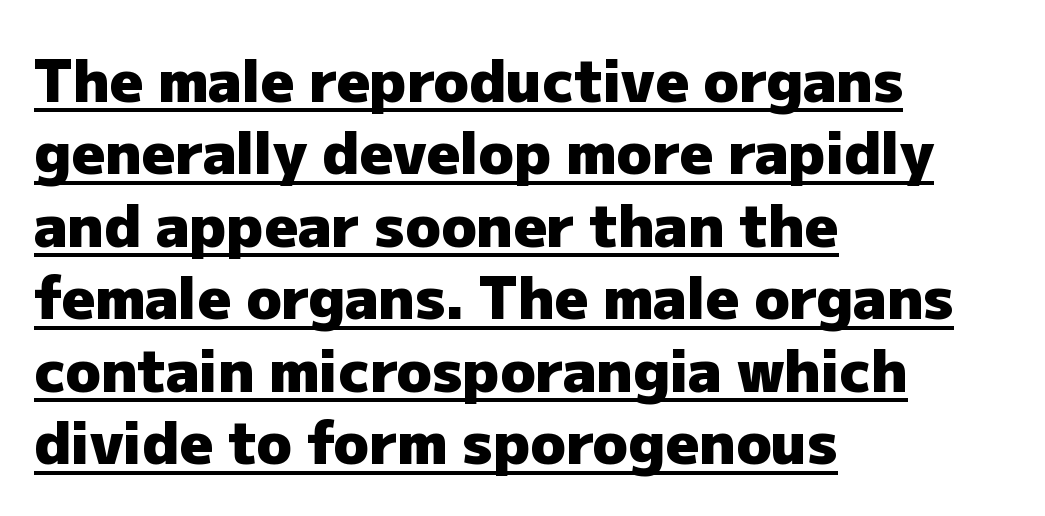
The image shows 58 px heavy sans-serif type, upright; set left-aligned, normal line spacing (1.25x), normal letter spacing, underlined; low stroke contrast and a medium x-height.
